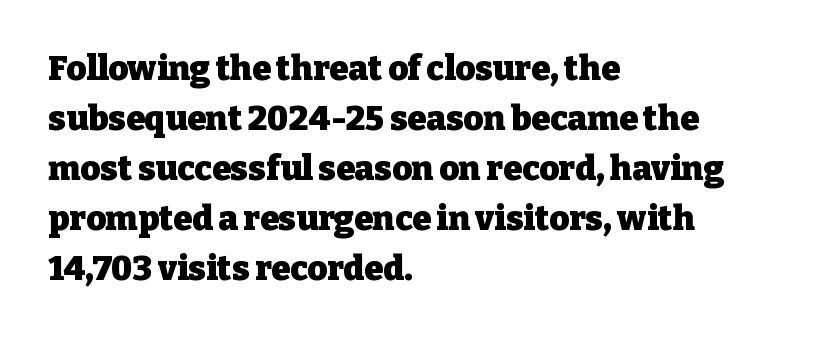
Q: Is the text bold? A: Yes.
Q: Is the text italic (slanted)? A: No, it is upright.
Q: Is the typeface a serif or a sans-serif typeface? A: Serif.
Q: Is the text underlined? A: No.
Q: How is the paragraph aligned? A: Left-aligned.
Q: Is the spacing between letters normal or unusually wide? A: Normal.
Q: Is the spacing between lines tight, normal or loose? A: Normal.
Q: Width (condensed, normal, or wide)? A: Normal.
Q: Stroke contrast? A: Low.
Q: x-height? A: Medium.
Q: Monospaced? A: No.
